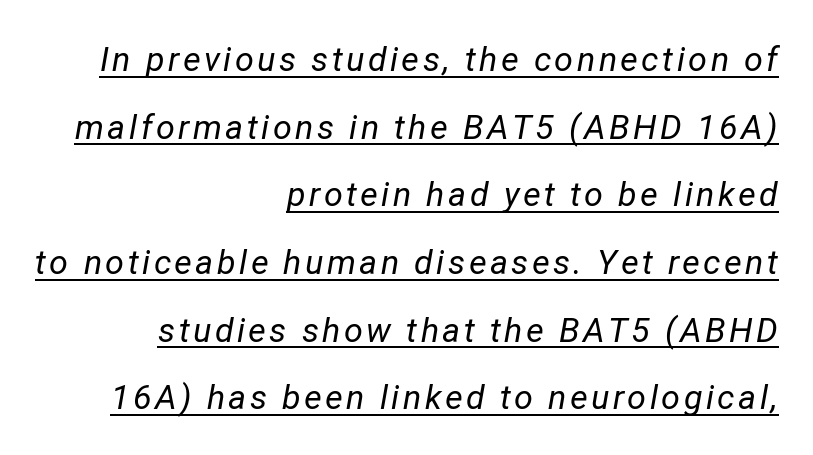
The image shows 34 px regular-weight type, italic (leaning right); set right-aligned, loose line spacing (1.99x), underlined; low stroke contrast and a medium x-height.
